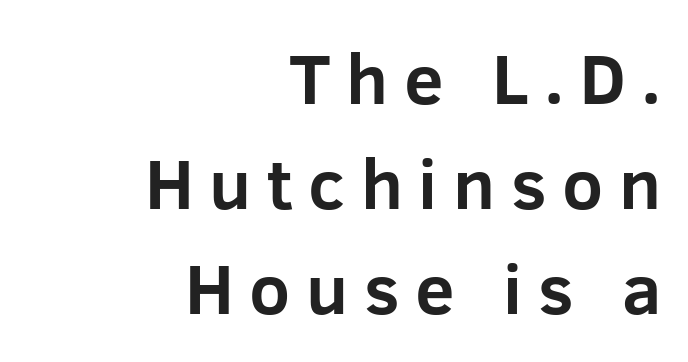
The image shows 71 px bold sans-serif type, upright; set right-aligned, normal line spacing (1.48x), unusually wide letter spacing (+0.22 em), not underlined; low stroke contrast and a medium x-height.
